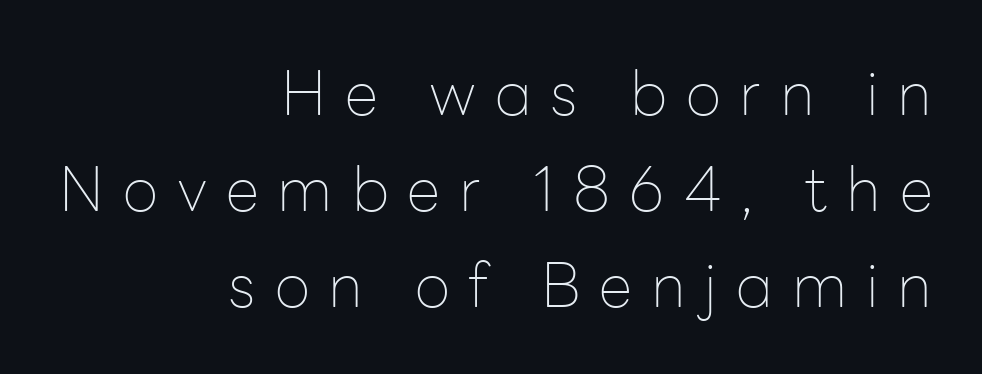
Varying glyph widths throughout — classic text-font behaviour. Ink coverage per letter is moderate at most. The letters carry no serifs — their stems end cleanly without finishing strokes. Baseline-to-baseline distance is the conventional proportion of letter height. Unlike italic type, these characters show no tilt at all. Check under the words: just untouched page.
